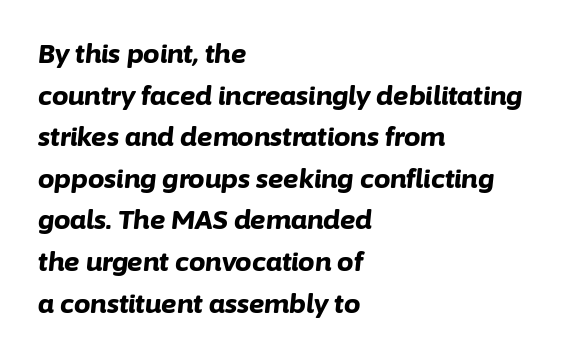
Each line starts at the same left margin while the right side varies. The glyphs look as if they've been sheared to an angle. The tracking reads as untouched default to a designer's eye. Only glyphs here, with clear space below each row. The space between consecutive lines is moderate. Notice how thick the strokes are: this is what a full bold looks like.
